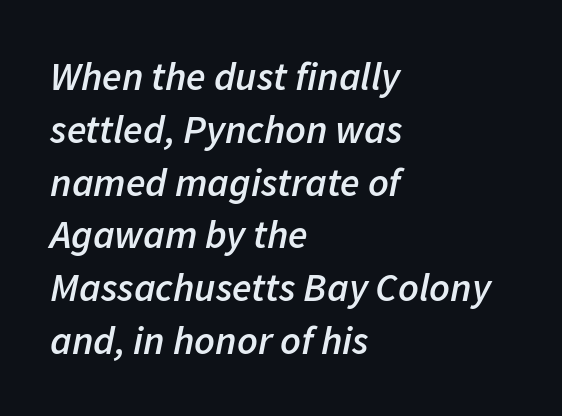
Q: Is the text bold? A: Semi-bold.
Q: Is the text italic (slanted)? A: Yes, it leans right by about 11 degrees.
Q: Is the text underlined? A: No.
Q: How is the paragraph aligned? A: Left-aligned.
Q: Is the spacing between letters normal or unusually wide? A: Normal.
Q: Is the spacing between lines tight, normal or loose? A: Normal.
Q: Width (condensed, normal, or wide)? A: Normal.
Q: Stroke contrast? A: Low.
Q: x-height? A: Medium.
Q: Monospaced? A: No.
